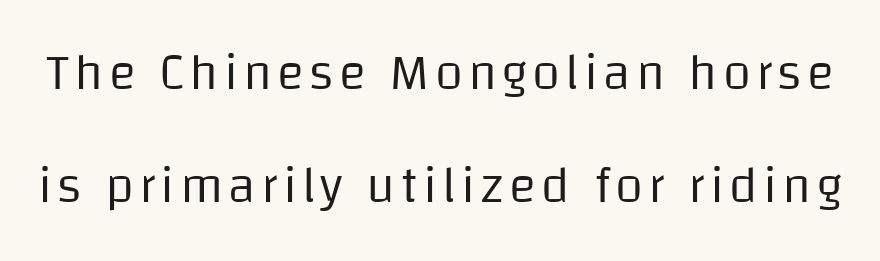
The image shows 51 px regular-weight sans-serif type, upright; set loose line spacing (2.22x), not underlined; low stroke contrast and a large x-height.
